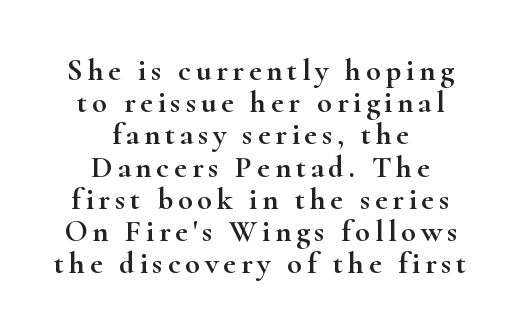
{"serif": "yes", "italic": "no", "width": "wide", "stroke_contrast": "high", "x_height": "small", "monospaced": "no", "underline": "no", "align": "center", "line_spacing": "tight", "line_spacing_ratio": 1.04, "glyph_px": 31}
